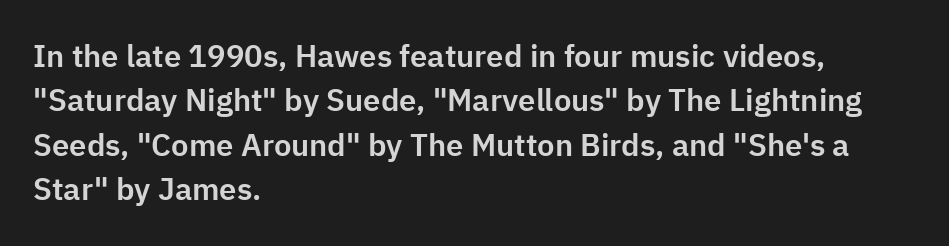
Is the letter spacing exaggerated? No — it looks like the ordinary default. The glyphs are unaccompanied by any horizontal stroke below them. Characters remain perfectly vertical along every line. How would I describe the line gaps? Plain and ordinary.
